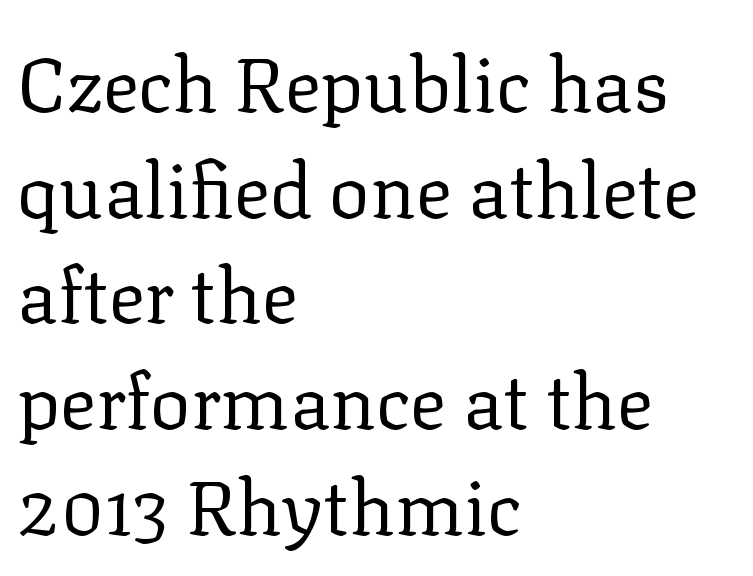
A typesetter would label this face a serif. The compositor pushed each line to the left boundary. The strip under each line holds only bare page. If you measured baseline to baseline, you'd find a middling distance. The passage shown has conventional tracking throughout. The letters stand straight up with perfectly vertical stems.
